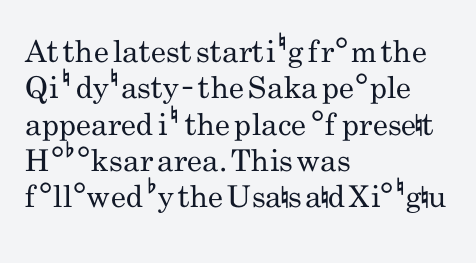
Q: Is the text bold? A: No.
Q: Is the text italic (slanted)? A: No, it is upright.
Q: Is the typeface a serif or a sans-serif typeface? A: Sans-serif.
Q: Is the text underlined? A: No.
Q: How is the paragraph aligned? A: Left-aligned.
Q: Is the spacing between letters normal or unusually wide? A: Normal.
Q: Width (condensed, normal, or wide)? A: Condensed.
Q: Stroke contrast? A: Low.
Q: x-height? A: Small.
Q: Monospaced? A: No.
